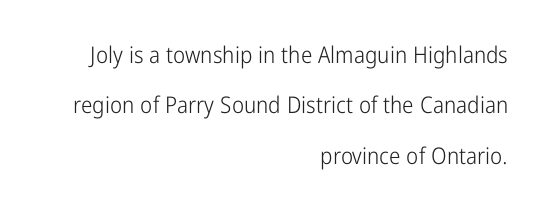
The image shows 23 px text type, upright; set right-aligned, loose line spacing (2.19x), normal letter spacing, not underlined.
